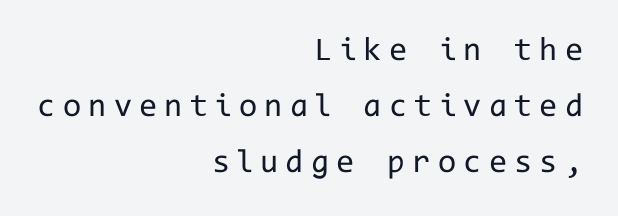
{"serif": "no", "italic": "no", "bold": "no", "weight": "regular", "width": "normal", "stroke_contrast": "low", "x_height": "medium", "monospaced": "yes", "underline": "no", "align": "right", "line_spacing": "normal", "line_spacing_ratio": 1.69, "letter_spacing": "wide", "letter_spacing_em": 0.22, "glyph_px": 33}
